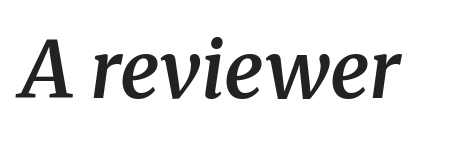
Q: Is the text bold? A: Semi-bold.
Q: Is the text italic (slanted)? A: Yes, it leans right by about 8 degrees.
Q: Is the typeface a serif or a sans-serif typeface? A: Serif.
Q: Is the text underlined? A: No.
Q: Is the spacing between letters normal or unusually wide? A: Normal.
Q: Width (condensed, normal, or wide)? A: Normal.
Q: Stroke contrast? A: Medium.
Q: x-height? A: Medium.
Q: Monospaced? A: No.
